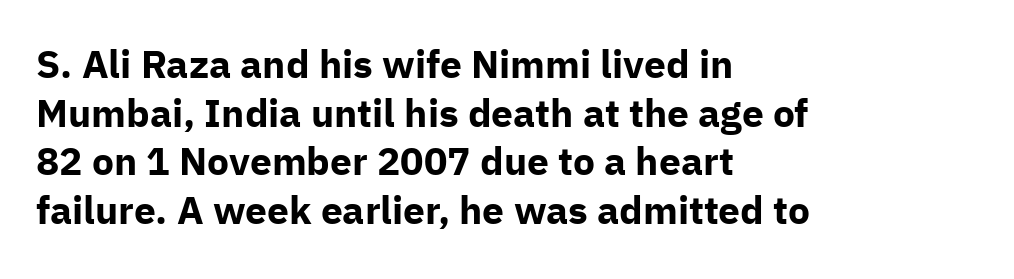
The image shows 39 px bold sans-serif type, upright; set left-aligned, normal line spacing (1.25x), normal letter spacing, not underlined; low stroke contrast and a medium x-height.
